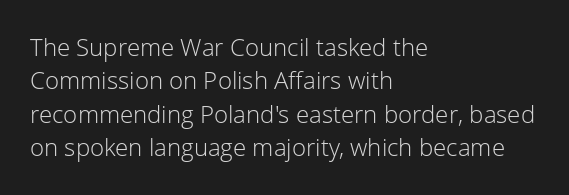
The image shows 24 px text type, upright; set left-aligned, normal line spacing (1.39x), normal letter spacing, not underlined.
